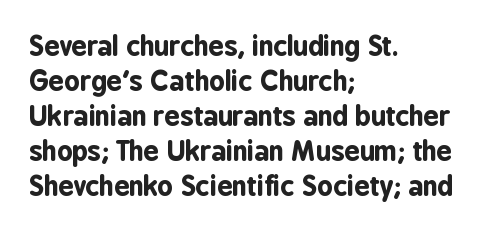
Is there much room between lines? A standard amount, neither cramped nor airy. Emphasis by weight is at full strength: bold. Each word holds together tightly as a unit, with standard inter-letter gaps. Rule under the text: the space is simply empty. Style check: upright. Does the copy run flush right? No — it runs flush left.
